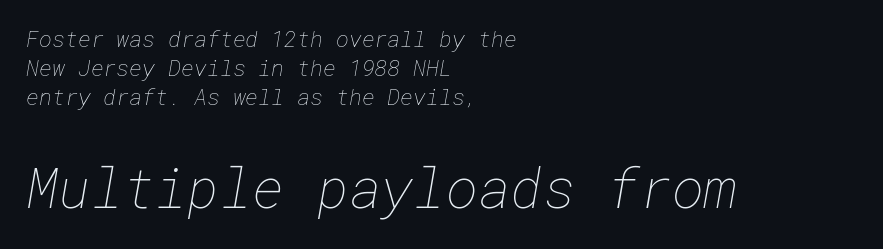
{"bold": "no", "weight": "thin", "width": "normal", "stroke_contrast": "low", "x_height": "medium", "underline": "no", "align": "left", "line_spacing": "normal", "line_spacing_ratio": 1.31, "letter_spacing": "normal", "letter_spacing_em": 0.0, "larger_block": "second", "size_ratio": 2.5, "glyph_px": 55}
